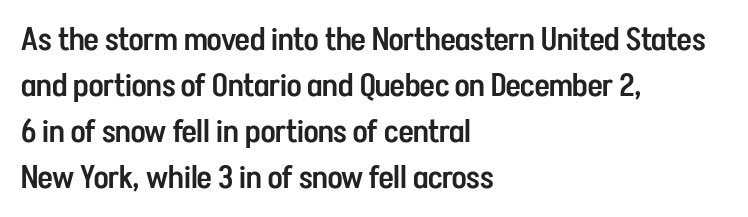
{"serif": "no", "italic": "no", "bold": "semi", "weight": "semibold", "width": "condensed", "stroke_contrast": "low", "x_height": "medium", "monospaced": "no", "underline": "no", "align": "left", "line_spacing": "normal", "line_spacing_ratio": 1.44, "letter_spacing": "normal", "letter_spacing_em": 0.0, "glyph_px": 32}
